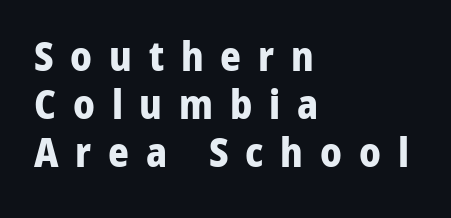
{"serif": "no", "italic": "no", "bold": "yes", "weight": "bold", "width": "normal", "stroke_contrast": "low", "x_height": "medium", "monospaced": "no", "underline": "no", "align": "left", "line_spacing_ratio": 1.2, "letter_spacing": "wide", "letter_spacing_em": 0.42, "glyph_px": 40}
